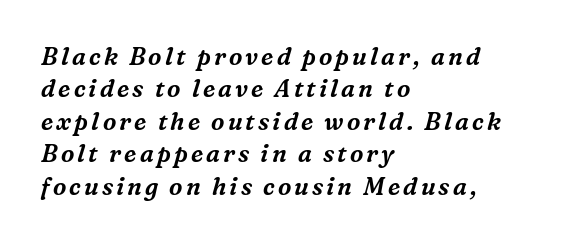
Q: Is the text italic (slanted)? A: Yes, it leans right by about 16 degrees.
Q: Is the text underlined? A: No.
Q: How is the paragraph aligned? A: Left-aligned.
Q: Is the spacing between lines tight, normal or loose? A: Normal.
